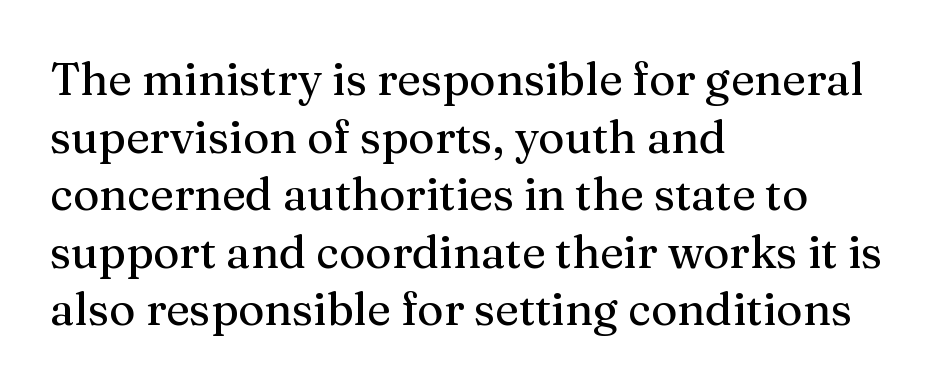
Nope, not italic — everything's standing straight. Clear beneath every line of the passage. The font family rendered here belongs to the serif group. The vertical gap from one line to the next is medium. The face used here is proportionally spaced, like ordinary book or web type. Compared with a centered layout, this one pins lines to the left instead.
